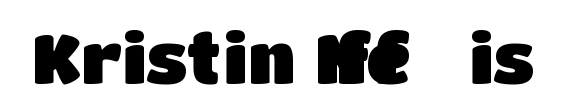
{"serif": "no", "italic": "no", "bold": "yes", "weight": "heavy", "width": "normal", "stroke_contrast": "low", "x_height": "large", "monospaced": "no", "underline": "no", "letter_spacing": "normal", "letter_spacing_em": 0.0, "glyph_px": 69}
